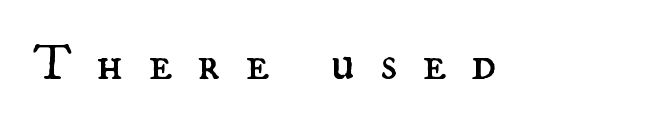
Q: Is the text bold? A: No.
Q: Is the text italic (slanted)? A: No, it is upright.
Q: Is the text underlined? A: No.
Q: Is the spacing between letters normal or unusually wide? A: Unusually wide.
Q: Width (condensed, normal, or wide)? A: Normal.
Q: Stroke contrast? A: Medium.
Q: x-height? A: Small.
Q: Monospaced? A: No.
